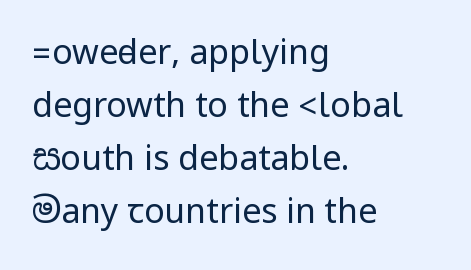
Clear beneath every line of the passage. Italic? Not at all — the glyphs are vertical. The block of text has a typical density, with ordinary space between rows. Unlike a traditional serif, this face leaves its strokes unadorned. The passage shown is not bold in any degree.
